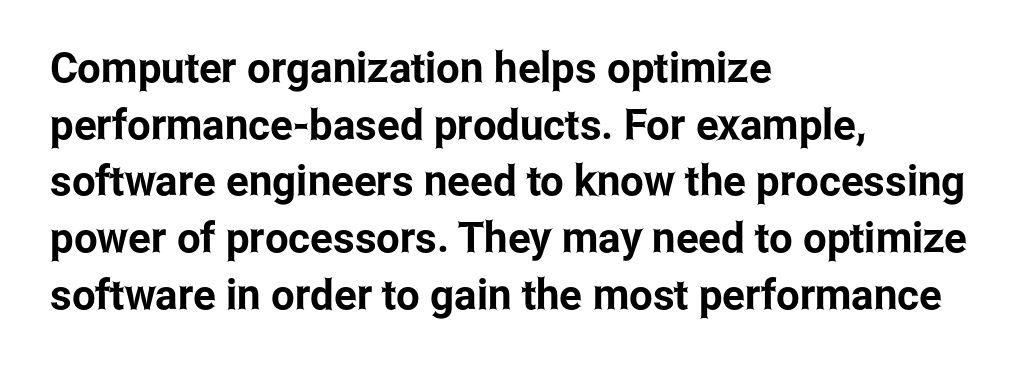
Descender tails drop into unmarked territory. The block of text has a typical density, with ordinary space between rows. These lines were composed using upright roman letters. Compared with typical body copy, the letter spacing here is the same. This is sans-serif lettering, the kind often seen on screens and signage. Does the copy run flush right? No — it runs flush left.
